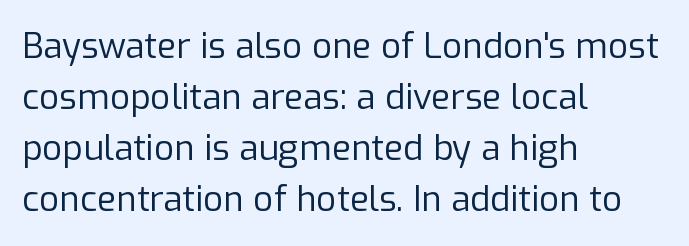
This sample has the flowing, uneven cadence of proportional lettering. Serif or sans? Sans — the stroke terminals are bare. Style check: upright. The area under the type is left untouched. Honestly, the letter spacing is just normal — you wouldn't notice it.
